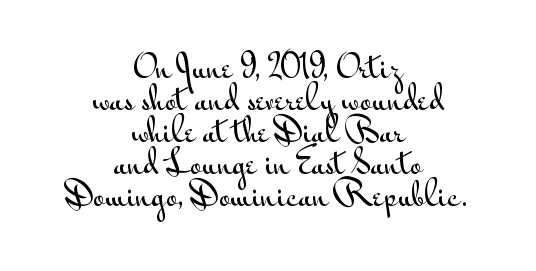
The image shows 31 px wide sans-serif type; set centered, tight line spacing (1.03x), normal letter spacing, not underlined; medium stroke contrast and a small x-height.
